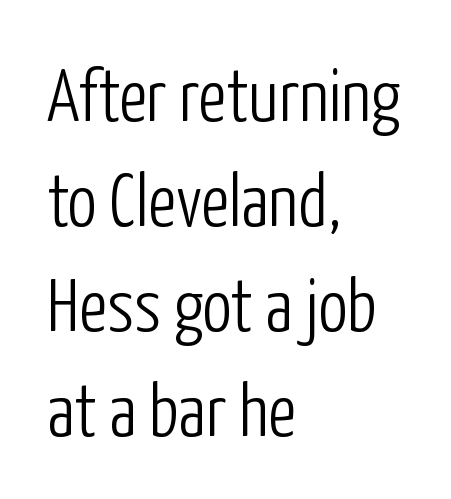
Varying glyph widths throughout — classic text-font behaviour. The letters stand upright; this is a roman face. Vertical spacing — default. This rendering employs a face without finishing strokes, i.e., a sans-serif.
